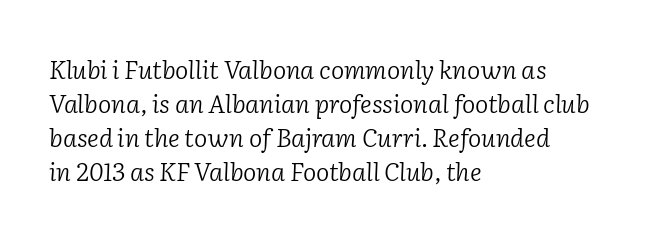
Q: Is the text bold? A: No.
Q: Is the text italic (slanted)? A: Yes, it leans right by about 2 degrees.
Q: Is the text underlined? A: No.
Q: How is the paragraph aligned? A: Left-aligned.
Q: Is the spacing between letters normal or unusually wide? A: Normal.
Q: Is the spacing between lines tight, normal or loose? A: Normal.
